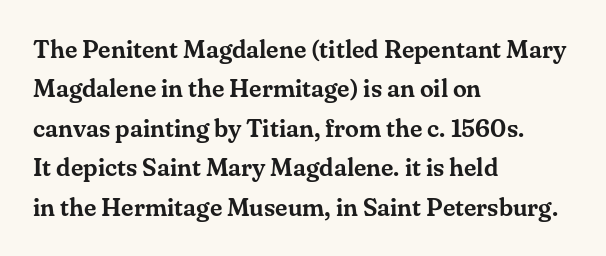
{"italic": "no", "underline": "no", "align": "left", "line_spacing": "normal", "line_spacing_ratio": 1.58, "letter_spacing": "normal", "letter_spacing_em": 0.0, "glyph_px": 25}
